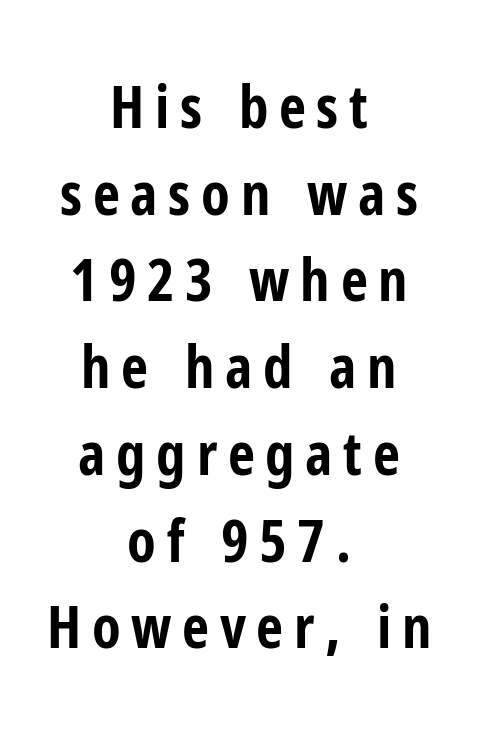
The image shows 59 px bold, condensed sans-serif type, upright; set centered, normal line spacing (1.47x), not underlined; low stroke contrast and a medium x-height.
